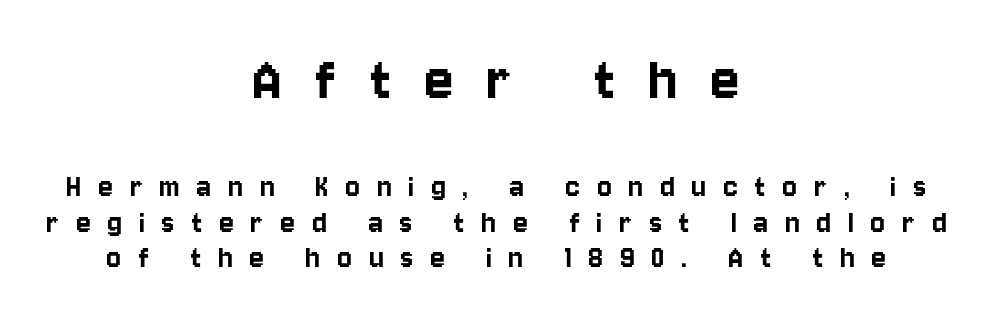
Q: Is the text italic (slanted)? A: No, it is upright.
Q: Is the typeface a serif or a sans-serif typeface? A: Sans-serif.
Q: Is the text underlined? A: No.
Q: How is the paragraph aligned? A: Centered.
Q: Is the spacing between letters normal or unusually wide? A: Unusually wide.
Q: Is the spacing between lines tight, normal or loose? A: Tight.
Q: Which block of text is set in a larger size, the first (top) or the second (bottom)? A: The first (top) one.
Q: Width (condensed, normal, or wide)? A: Condensed.
Q: Stroke contrast? A: Low.
Q: x-height? A: Large.
Q: Monospaced? A: No.
